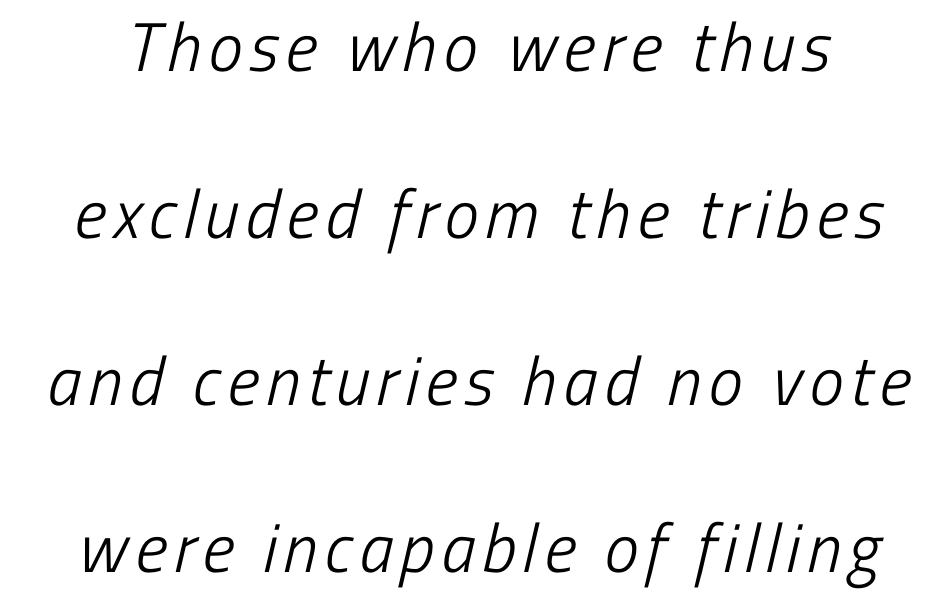
Q: Is the text bold? A: No.
Q: Is the typeface a serif or a sans-serif typeface? A: Sans-serif.
Q: Is the text underlined? A: No.
Q: Is the spacing between lines tight, normal or loose? A: Loose.
Q: Width (condensed, normal, or wide)? A: Condensed.
Q: Stroke contrast? A: Low.
Q: x-height? A: Medium.
Q: Monospaced? A: No.
